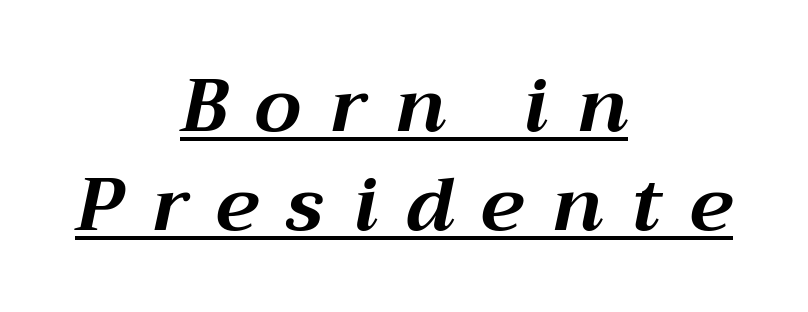
{"italic": "yes", "lean": "right", "slant_degrees": 12, "bold": "yes", "weight": "bold", "width": "normal", "stroke_contrast": "medium", "x_height": "medium", "monospaced": "no", "underline": "yes", "align": "center", "line_spacing": "normal", "line_spacing_ratio": 1.32, "letter_spacing": "wide", "letter_spacing_em": 0.38, "glyph_px": 75}
